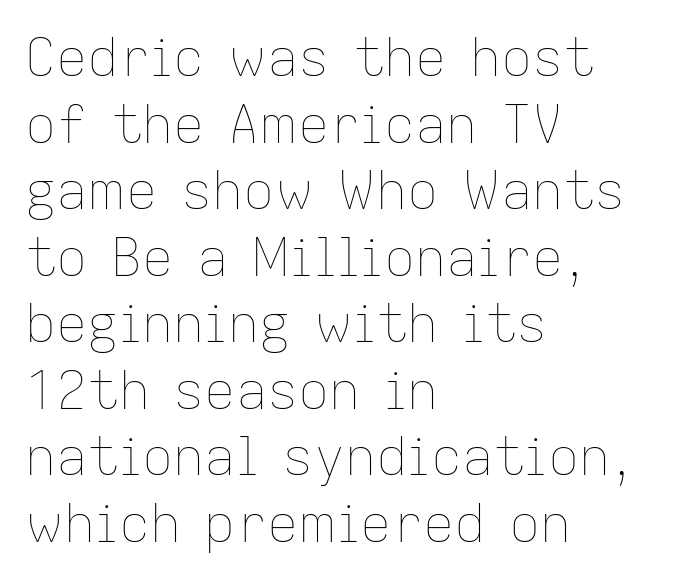
Q: Is the text bold? A: No.
Q: Is the text italic (slanted)? A: No, it is upright.
Q: Is the text underlined? A: No.
Q: How is the paragraph aligned? A: Left-aligned.
Q: Is the spacing between letters normal or unusually wide? A: Normal.
Q: Is the spacing between lines tight, normal or loose? A: Normal.
Q: Width (condensed, normal, or wide)? A: Normal.
Q: Stroke contrast? A: Low.
Q: x-height? A: Medium.
Q: Monospaced? A: No.
